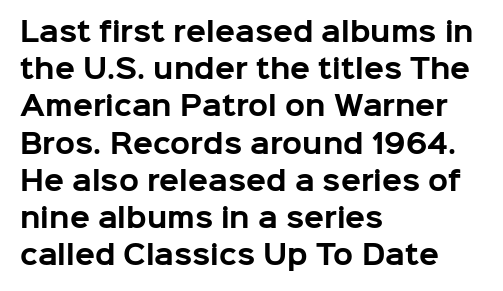
Notice how descenders clear the ascenders below comfortably — that's standard leading. Compared with an ordinary text face, these strokes are far heavier — a full bold. Compared with typical body copy, the letter spacing here is the same. Italic: no, the glyphs are upright roman. The rag falls on the right side of this text block. Descenders hang freely into open space.
